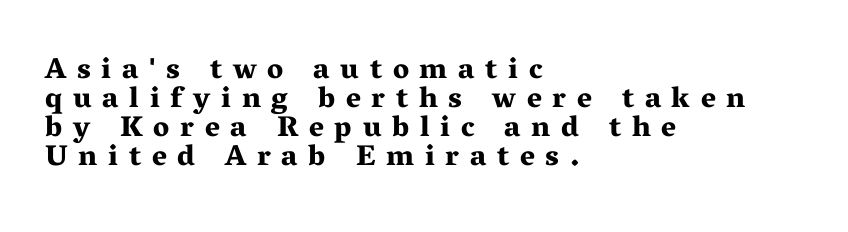
The image shows 29 px bold, wide serif type, upright; set left-aligned, tight line spacing (1.0x), unusually wide letter spacing (+0.37 em), not underlined; medium stroke contrast and a medium x-height.
